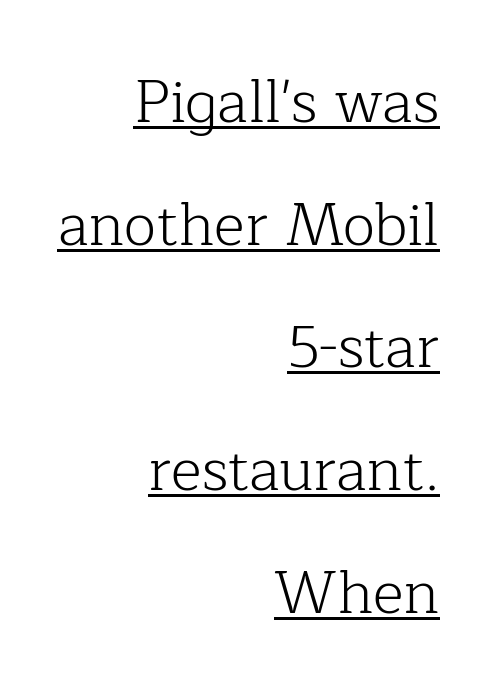
There is no visible air inserted between adjacent glyphs. The line-height multiplier appears high, well above default. The face used here appears with an underline applied. No italicization has been applied; the sample stays upright. The text was rendered using a seriffed face with decorative stroke endings.
